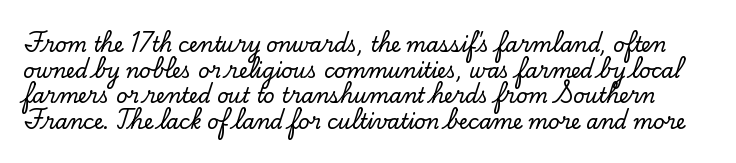
The image shows 20 px text type; set normal line spacing (1.28x), normal letter spacing, not underlined.
